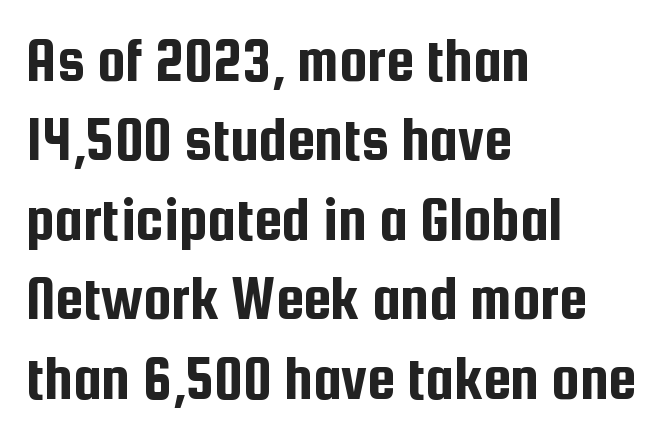
Q: Is the text italic (slanted)? A: No, it is upright.
Q: Is the typeface a serif or a sans-serif typeface? A: Sans-serif.
Q: Is the text underlined? A: No.
Q: How is the paragraph aligned? A: Left-aligned.
Q: Is the spacing between letters normal or unusually wide? A: Normal.
Q: Is the spacing between lines tight, normal or loose? A: Normal.
Q: Width (condensed, normal, or wide)? A: Condensed.
Q: Stroke contrast? A: Low.
Q: x-height? A: Medium.
Q: Monospaced? A: No.
